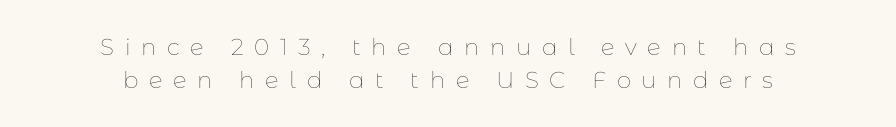
Q: Is the text bold? A: No.
Q: Is the text italic (slanted)? A: No, it is upright.
Q: Is the text underlined? A: No.
Q: How is the paragraph aligned? A: Centered.
Q: Is the spacing between letters normal or unusually wide? A: Unusually wide.
Q: Is the spacing between lines tight, normal or loose? A: Normal.
